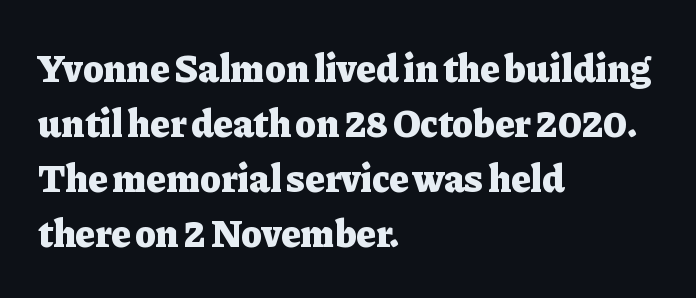
Q: Is the text bold? A: Yes.
Q: Is the text italic (slanted)? A: No, it is upright.
Q: Is the typeface a serif or a sans-serif typeface? A: Serif.
Q: Is the text underlined? A: No.
Q: How is the paragraph aligned? A: Left-aligned.
Q: Is the spacing between letters normal or unusually wide? A: Normal.
Q: Is the spacing between lines tight, normal or loose? A: Normal.
Q: Width (condensed, normal, or wide)? A: Normal.
Q: Stroke contrast? A: Low.
Q: x-height? A: Medium.
Q: Monospaced? A: No.
